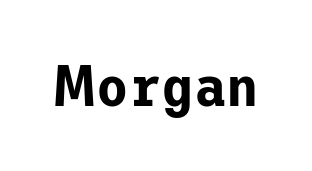
{"serif": "no", "italic": "no", "width": "normal", "stroke_contrast": "low", "x_height": "medium", "underline": "no", "letter_spacing": "normal", "letter_spacing_em": 0.0, "glyph_px": 59}
